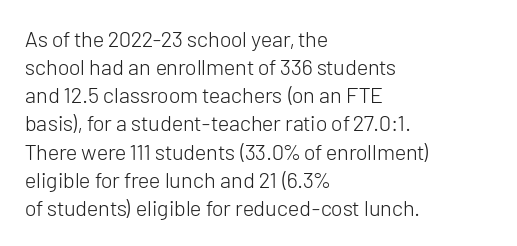
The image shows 22 px text type, upright; set left-aligned, normal line spacing (1.28x), normal letter spacing, not underlined.
